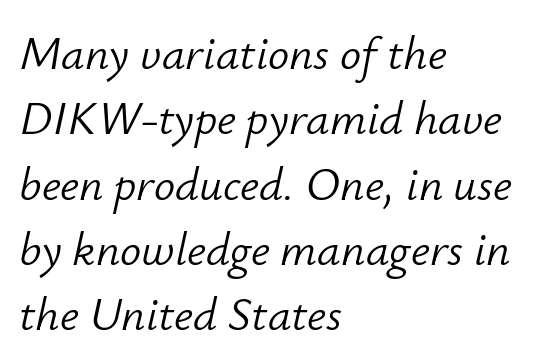
{"italic": "yes", "lean": "right", "slant_degrees": 12, "bold": "no", "weight": "light", "width": "normal", "stroke_contrast": "low", "x_height": "small", "monospaced": "no", "underline": "no", "align": "left", "line_spacing": "normal", "line_spacing_ratio": 1.39, "letter_spacing": "normal", "letter_spacing_em": 0.0, "glyph_px": 47}
